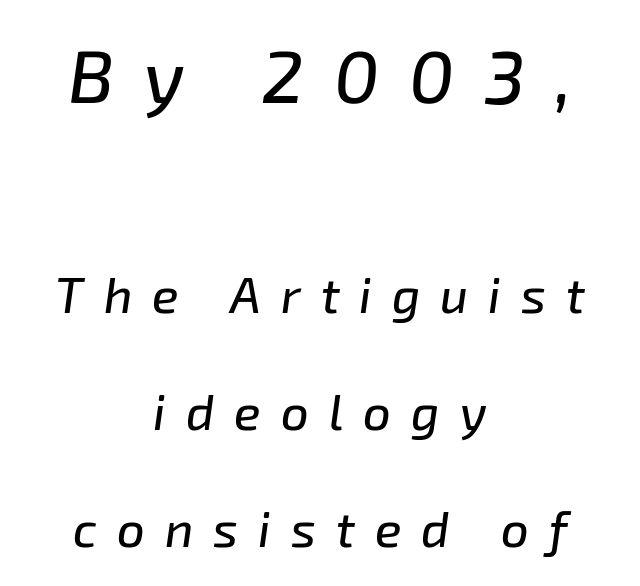
The image shows 74 px text type, italic (leaning right); set centered, loose line spacing (2.38x), unusually wide letter spacing (+0.41 em), not underlined; the first (top) block is 1.51x larger; low stroke contrast and a medium x-height.
